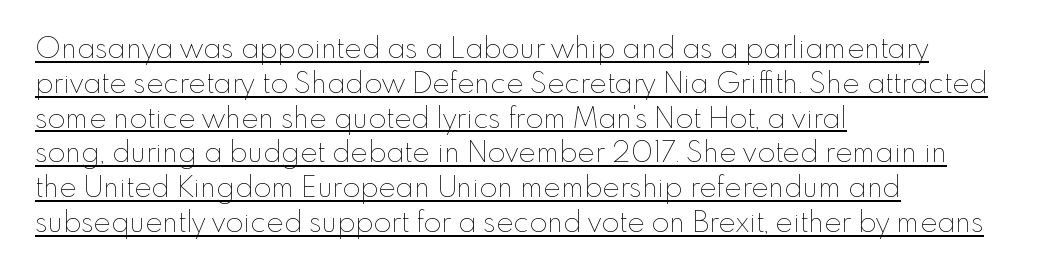
The image shows 29 px thin type, upright; set left-aligned, line spacing 1.2x, normal letter spacing, underlined; low stroke contrast and a small x-height.
